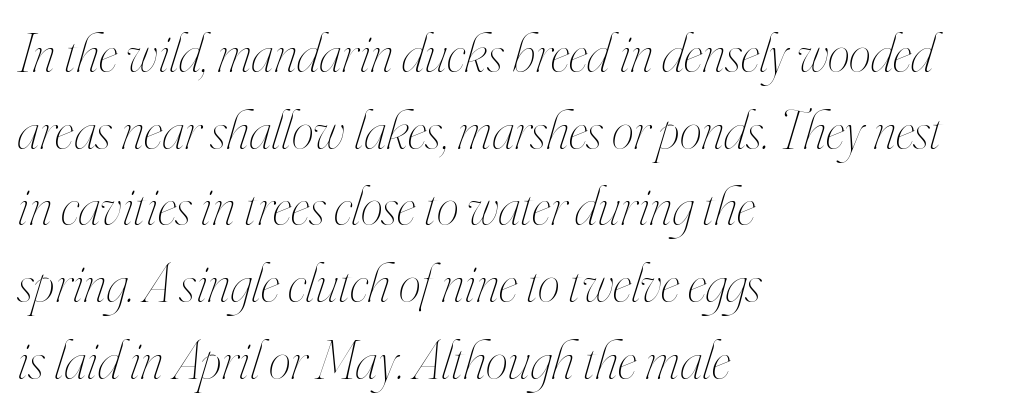
{"italic": "yes", "lean": "right", "slant_degrees": 16, "bold": "no", "weight": "thin", "width": "condensed", "stroke_contrast": "high", "x_height": "small", "monospaced": "no", "underline": "no", "align": "left", "line_spacing": "normal", "line_spacing_ratio": 1.37, "letter_spacing": "normal", "letter_spacing_em": 0.0, "glyph_px": 56}
